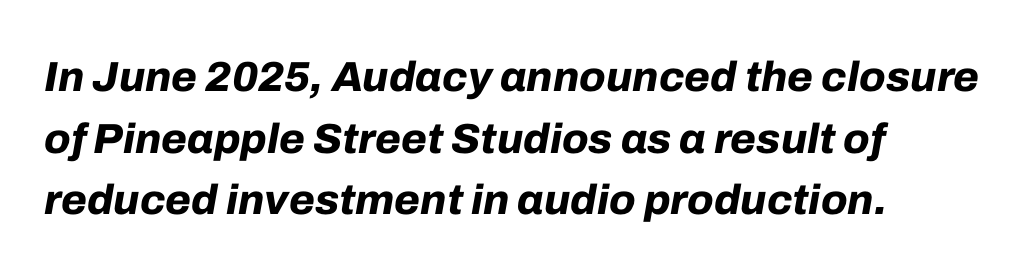
These lines stack with their left ends in a neat column. Every character sits at an angle, as italics do. Check the space under the baseline: it is left empty. What weight is shown? A full bold with thick strokes. Do the characters align in a grid? No, the font is proportional.
